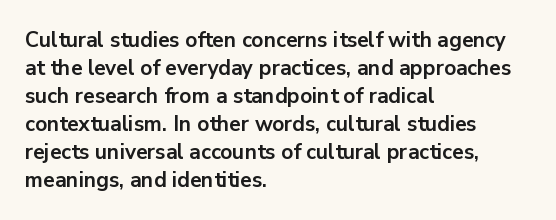
Style check: upright. Reading down the block, your eye returns to a fixed left position each line. This rendering leaves character spacing at its baseline value. Check under the words: just untouched page.
